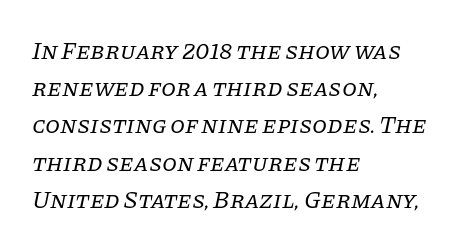
Q: Is the text bold? A: No.
Q: Is the text italic (slanted)? A: Yes, it leans right by about 11 degrees.
Q: Is the text underlined? A: No.
Q: How is the paragraph aligned? A: Left-aligned.
Q: Is the spacing between letters normal or unusually wide? A: Normal.
Q: Is the spacing between lines tight, normal or loose? A: Normal.
